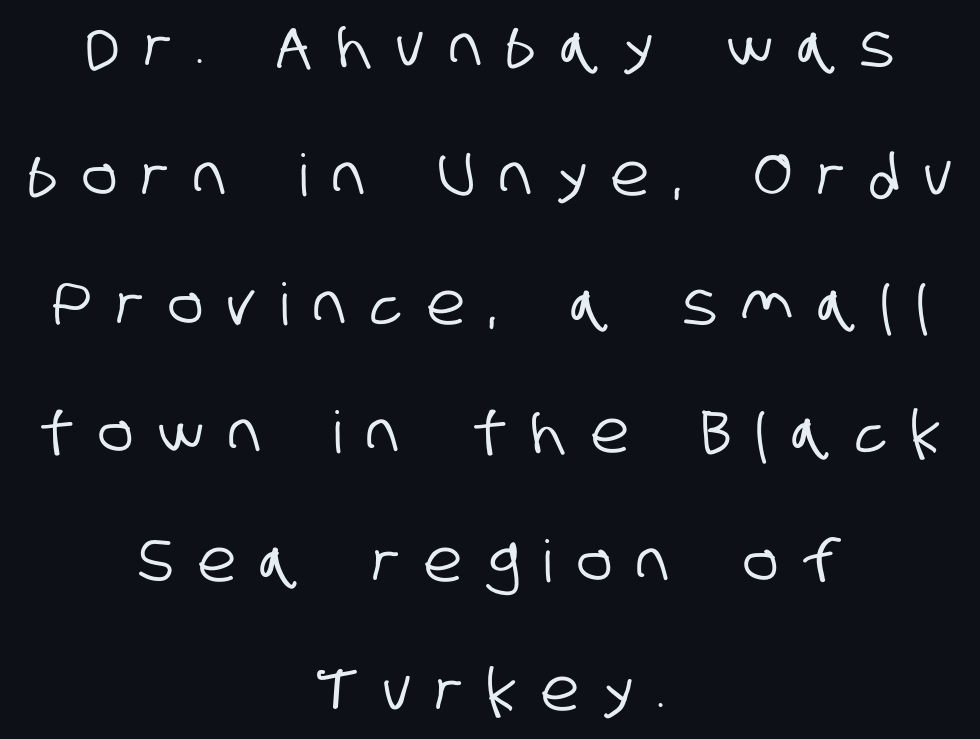
Glyph-to-glyph distance is far greater than everyday printed text. Quick note: interline space is abundant. A centered setting, common on invitations and titles, is used for this passage. Each letter keeps its own natural width here, so spacing adapts to shape. This rendering features lettering with no underline.
